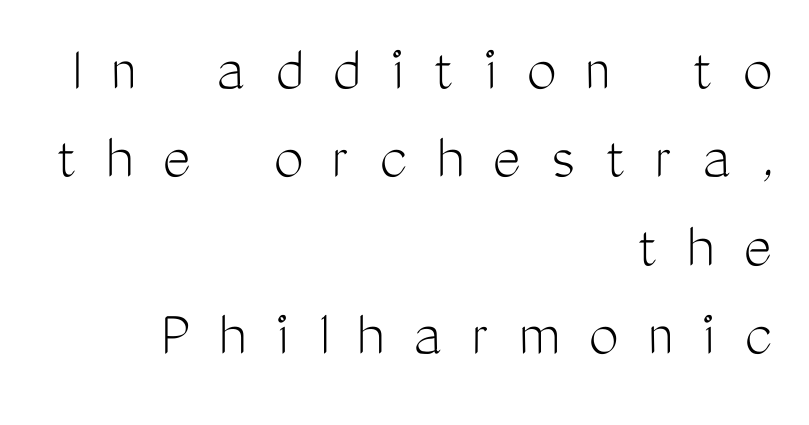
Q: Is the text bold? A: No.
Q: Is the text italic (slanted)? A: No, it is upright.
Q: Is the typeface a serif or a sans-serif typeface? A: Sans-serif.
Q: Is the text underlined? A: No.
Q: How is the paragraph aligned? A: Right-aligned.
Q: Is the spacing between letters normal or unusually wide? A: Unusually wide.
Q: Is the spacing between lines tight, normal or loose? A: Normal.
Q: Width (condensed, normal, or wide)? A: Condensed.
Q: Stroke contrast? A: Medium.
Q: x-height? A: Medium.
Q: Monospaced? A: No.
